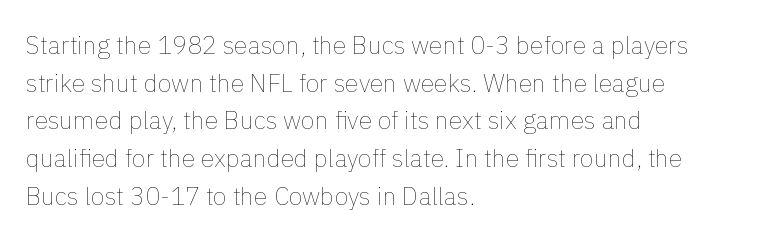
Q: Is the text bold? A: No.
Q: Is the text italic (slanted)? A: No, it is upright.
Q: Is the text underlined? A: No.
Q: How is the paragraph aligned? A: Left-aligned.
Q: Is the spacing between letters normal or unusually wide? A: Normal.
Q: Is the spacing between lines tight, normal or loose? A: Normal.
